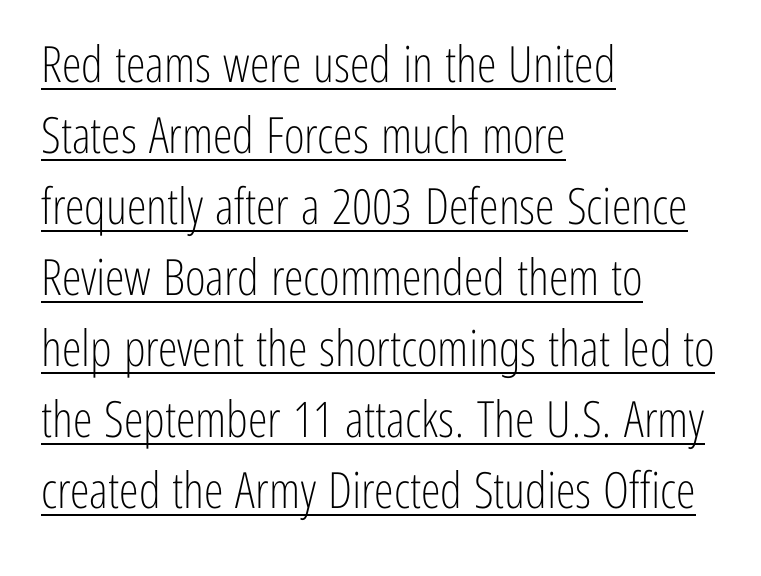
Q: Is the text bold? A: No.
Q: Is the text italic (slanted)? A: No, it is upright.
Q: Is the typeface a serif or a sans-serif typeface? A: Sans-serif.
Q: Is the text underlined? A: Yes.
Q: How is the paragraph aligned? A: Left-aligned.
Q: Is the spacing between letters normal or unusually wide? A: Normal.
Q: Is the spacing between lines tight, normal or loose? A: Normal.
Q: Width (condensed, normal, or wide)? A: Condensed.
Q: Stroke contrast? A: Low.
Q: x-height? A: Medium.
Q: Monospaced? A: No.
